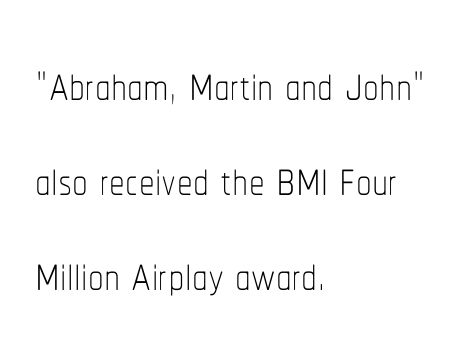
{"italic": "no", "bold": "no", "weight": "thin", "width": "condensed", "stroke_contrast": "low", "x_height": "medium", "monospaced": "no", "underline": "no", "align": "left", "line_spacing": "normal", "line_spacing_ratio": 1.51, "letter_spacing": "normal", "letter_spacing_em": 0.0, "glyph_px": 63}
